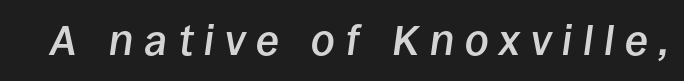
Here the designer chose a conventional face with non-uniform glyph widths. Rule under the text: the space is simply empty. The sample has been set in demibold, a notch under bold. There is plenty of visible air inserted between adjacent glyphs.
